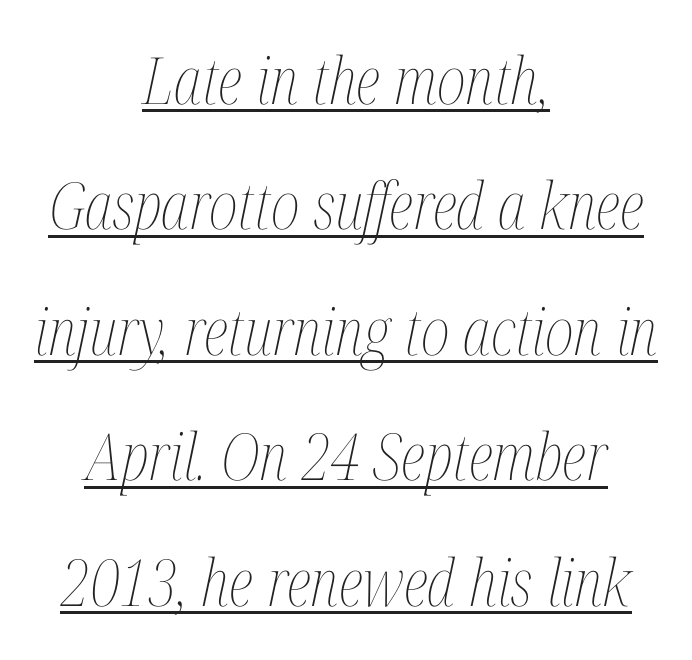
The image shows 65 px thin, condensed type, italic (leaning right); set centered, loose line spacing (1.93x), normal letter spacing, underlined; medium stroke contrast and a medium x-height.
